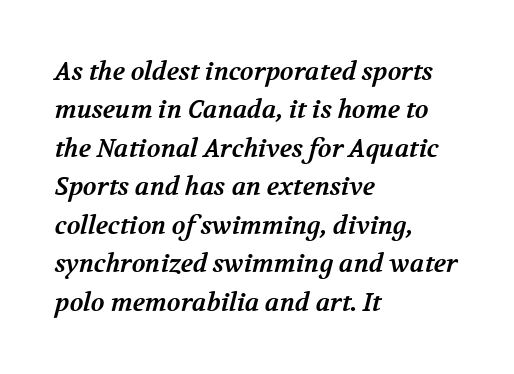
The image shows 25 px bold type; set left-aligned, normal line spacing (1.54x), normal letter spacing, not underlined.
